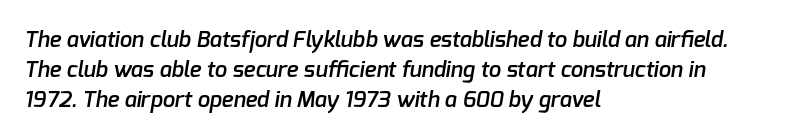
Q: Is the text bold? A: Semi-bold.
Q: Is the text underlined? A: No.
Q: How is the paragraph aligned? A: Left-aligned.
Q: Is the spacing between letters normal or unusually wide? A: Normal.
Q: Is the spacing between lines tight, normal or loose? A: Normal.
